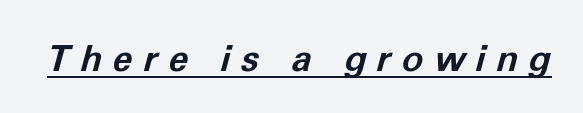
The image shows 36 px bold type, italic (leaning right); set unusually wide letter spacing (+0.3 em), underlined; low stroke contrast and a medium x-height.
